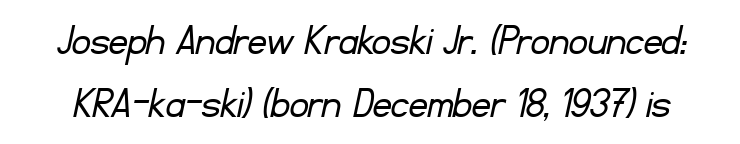
The image shows 46 px light sans-serif type; set normal line spacing (1.36x), normal letter spacing, not underlined; low stroke contrast and a small x-height.
